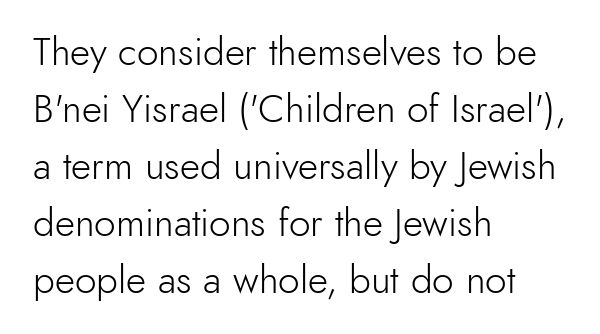
{"serif": "no", "italic": "no", "bold": "no", "weight": "light", "width": "normal", "x_height": "small", "monospaced": "no", "underline": "no", "align": "left", "line_spacing": "normal", "line_spacing_ratio": 1.46, "letter_spacing": "normal", "letter_spacing_em": 0.0, "glyph_px": 39}
